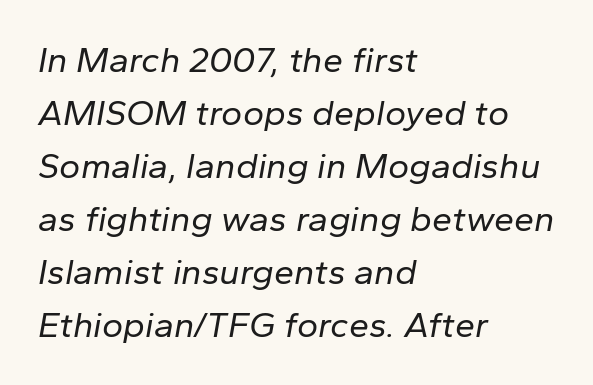
{"italic": "yes", "lean": "right", "slant_degrees": 10, "bold": "no", "weight": "regular", "width": "normal", "stroke_contrast": "low", "x_height": "medium", "monospaced": "no", "underline": "no", "align": "left", "line_spacing": "normal", "line_spacing_ratio": 1.47, "letter_spacing": "normal", "letter_spacing_em": 0.0, "glyph_px": 36}
